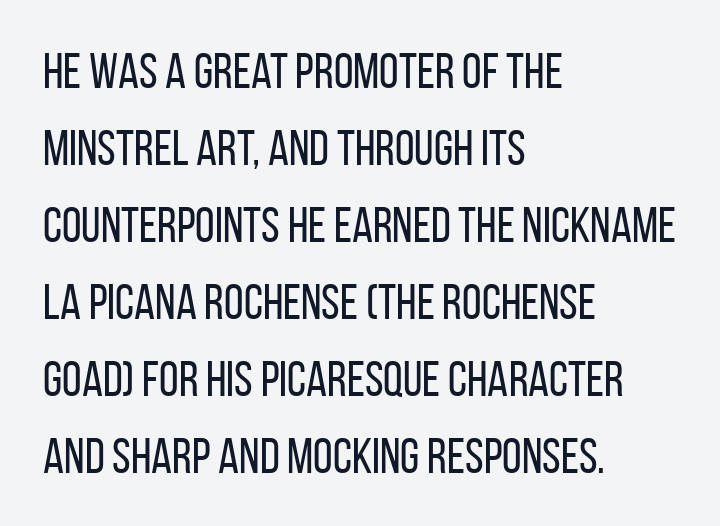
{"serif": "no", "italic": "no", "bold": "no", "weight": "regular", "width": "condensed", "stroke_contrast": "low", "x_height": "large", "monospaced": "no", "underline": "no", "align": "left", "line_spacing": "normal", "line_spacing_ratio": 1.54, "letter_spacing": "normal", "letter_spacing_em": 0.0, "glyph_px": 50}
